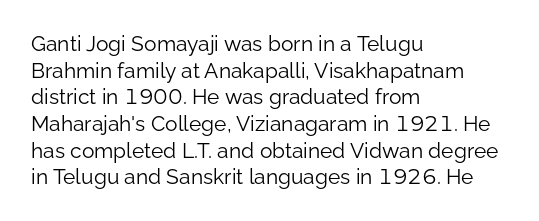
{"italic": "no", "bold": "no", "underline": "no", "align": "left", "line_spacing": "normal", "line_spacing_ratio": 1.27, "letter_spacing": "normal", "letter_spacing_em": 0.0, "glyph_px": 21}
